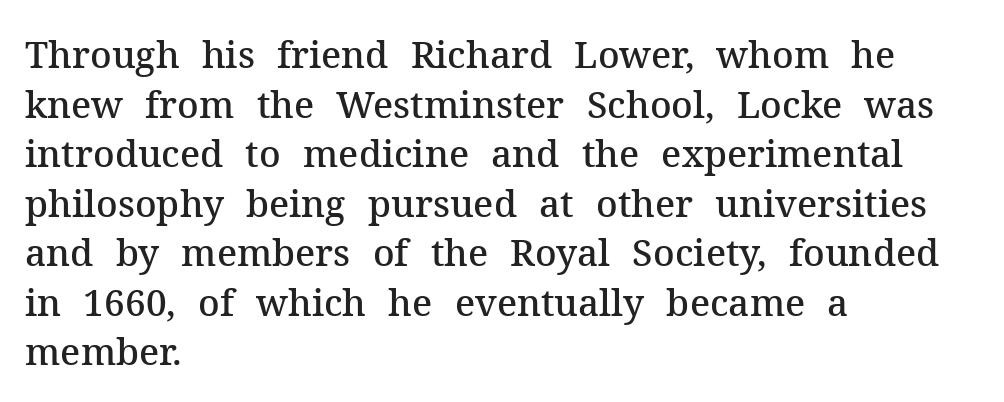
The image shows 37 px semibold serif type, upright; set left-aligned, normal line spacing (1.34x), normal letter spacing, not underlined; medium stroke contrast and a medium x-height.
